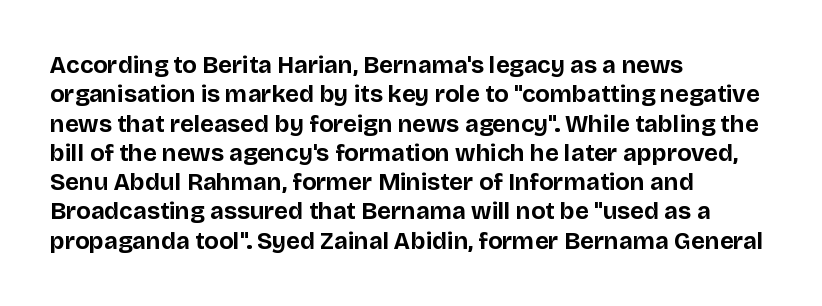
The image shows 24 px bold type, upright; set left-aligned, line spacing 1.22x, normal letter spacing, not underlined.
